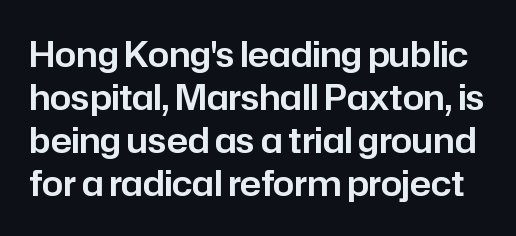
Type without underlining. The rows are spaced the way most documents space them. These lines keep a tight, regular rhythm from letter to letter. The text was rendered using a sans face with plain stroke endings.
